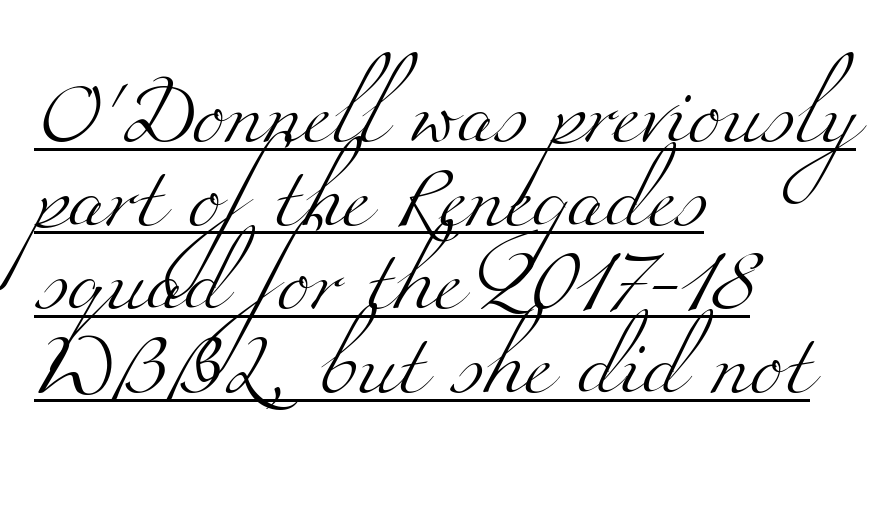
The line-height multiplier appears to be the usual default. The letterforms sit shoulder to shoulder at normal distance. Underlining? Definitely there.
